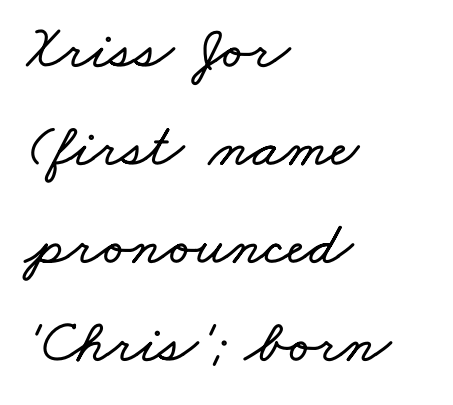
The image shows 62 px wide type; set left-aligned, normal line spacing (1.58x), normal letter spacing, not underlined; low stroke contrast and a small x-height.
